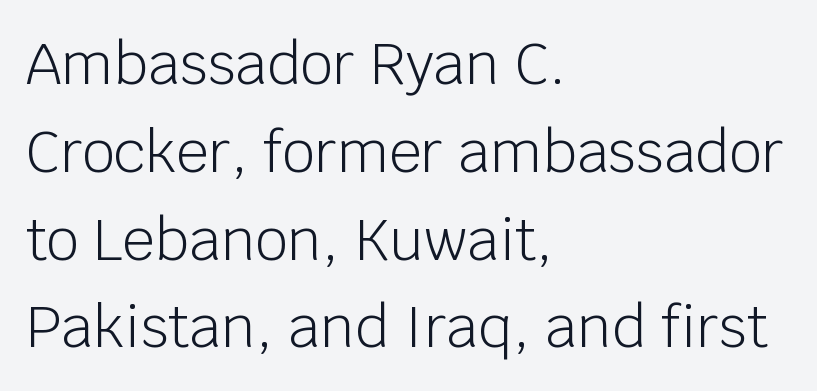
The image shows 57 px light sans-serif type, upright; set left-aligned, normal line spacing (1.54x), normal letter spacing, not underlined; low stroke contrast and a large x-height.
